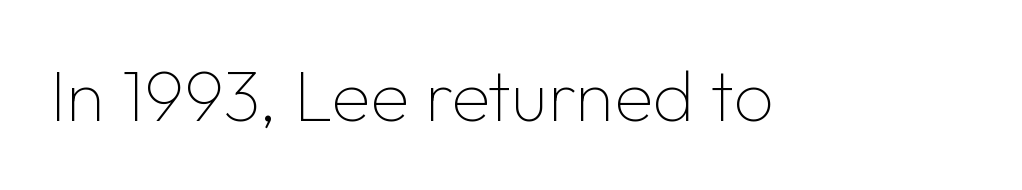
The image shows 71 px thin sans-serif type, upright; set normal letter spacing, not underlined; low stroke contrast and a medium x-height.
